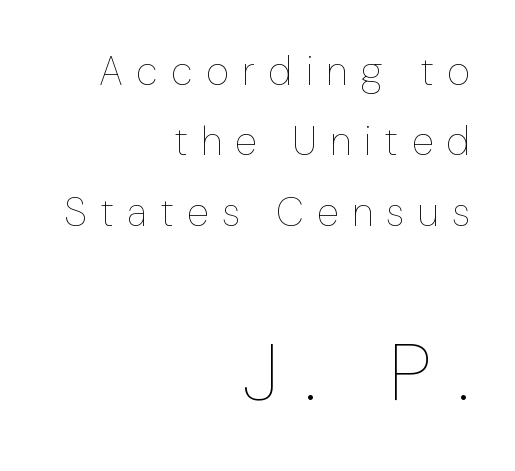
Q: Is the text bold? A: No.
Q: Is the text italic (slanted)? A: No, it is upright.
Q: Is the text underlined? A: No.
Q: How is the paragraph aligned? A: Right-aligned.
Q: Is the spacing between letters normal or unusually wide? A: Unusually wide.
Q: Which block of text is set in a larger size, the first (top) or the second (bottom)? A: The second (bottom) one.
Q: Width (condensed, normal, or wide)? A: Normal.
Q: Stroke contrast? A: Low.
Q: x-height? A: Medium.
Q: Monospaced? A: No.
